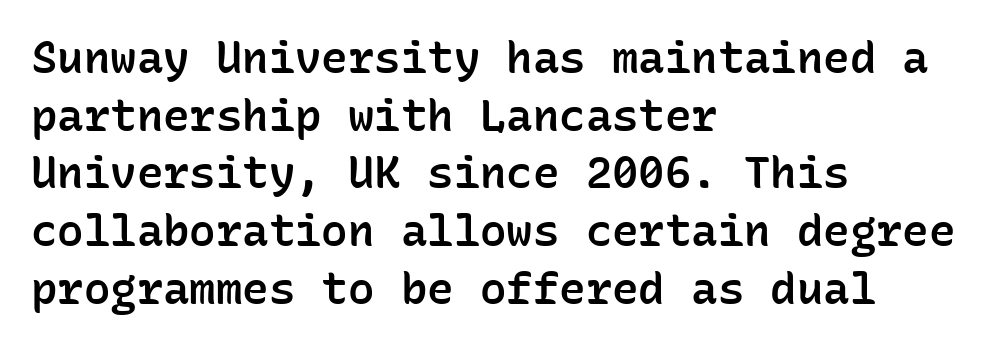
Each new line begins a customary step beneath the previous one. The compositor pushed each line to the left boundary. Moderately thickened strokes mark this as semibold type. Examine the stroke ends and you'll find no serifs. Note the uniform advance width — an 'i' takes as much space as an 'm'.
